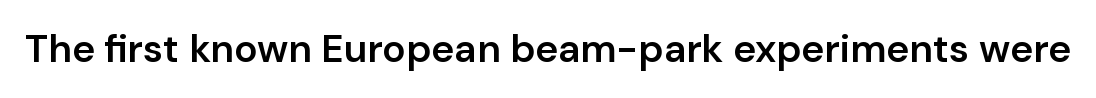
Q: Is the text bold? A: Semi-bold.
Q: Is the text italic (slanted)? A: No, it is upright.
Q: Is the typeface a serif or a sans-serif typeface? A: Sans-serif.
Q: Is the text underlined? A: No.
Q: Is the spacing between letters normal or unusually wide? A: Normal.
Q: Width (condensed, normal, or wide)? A: Normal.
Q: Stroke contrast? A: Low.
Q: x-height? A: Medium.
Q: Monospaced? A: No.
